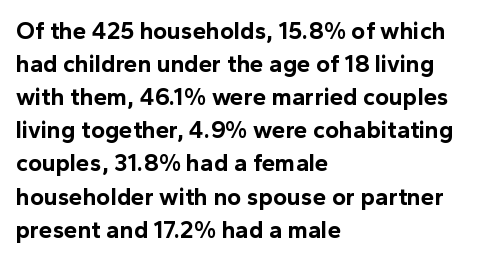
{"italic": "no", "bold": "yes", "underline": "no", "align": "left", "line_spacing": "normal", "line_spacing_ratio": 1.38, "letter_spacing": "normal", "letter_spacing_em": 0.0, "glyph_px": 24}
